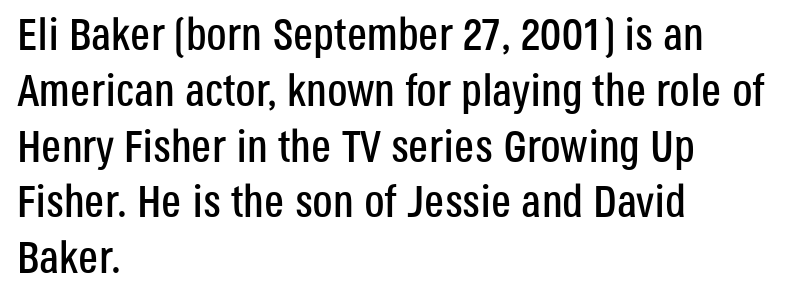
{"serif": "no", "italic": "no", "width": "condensed", "stroke_contrast": "low", "x_height": "large", "monospaced": "no", "underline": "no", "align": "left", "line_spacing_ratio": 1.24, "letter_spacing": "normal", "letter_spacing_em": 0.0, "glyph_px": 45}
